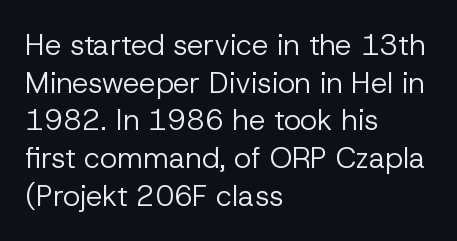
Q: Is the text bold? A: No.
Q: Is the text italic (slanted)? A: No, it is upright.
Q: Is the typeface a serif or a sans-serif typeface? A: Sans-serif.
Q: Is the text underlined? A: No.
Q: How is the paragraph aligned? A: Left-aligned.
Q: Is the spacing between letters normal or unusually wide? A: Normal.
Q: Is the spacing between lines tight, normal or loose? A: Normal.
Q: Width (condensed, normal, or wide)? A: Normal.
Q: Stroke contrast? A: Low.
Q: x-height? A: Medium.
Q: Monospaced? A: No.
